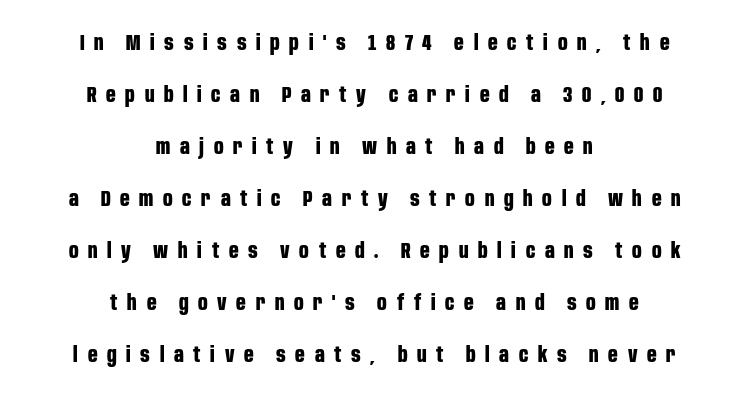
Emphasis by weight is at full strength: bold. The specimen reads as upright at a glance. Each line is balanced around a shared central axis. A clean baseline with only descenders dipping below it. A typesetter would call this leading open, well beyond the default. Substantial extra tracking has been applied to these lines.
